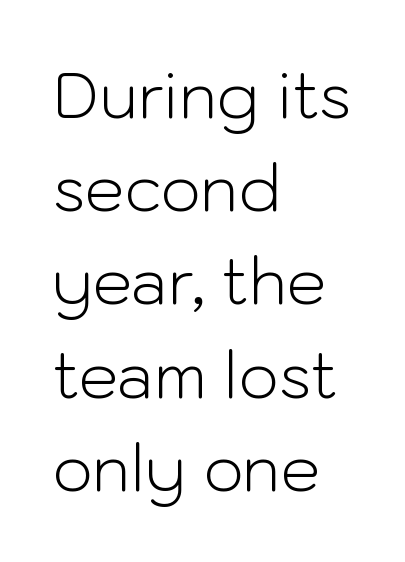
{"serif": "no", "italic": "no", "bold": "no", "weight": "light", "width": "normal", "stroke_contrast": "low", "x_height": "medium", "monospaced": "no", "underline": "no", "align": "left", "line_spacing": "normal", "line_spacing_ratio": 1.48, "letter_spacing": "normal", "letter_spacing_em": 0.0, "glyph_px": 63}
